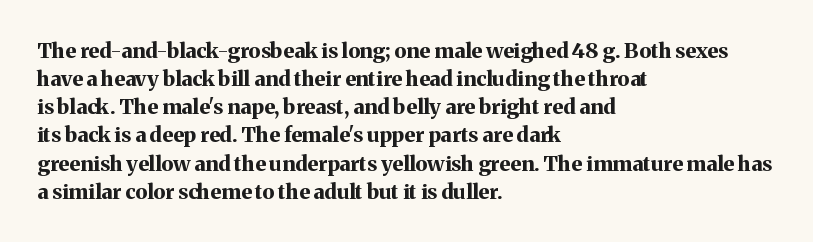
Anything drawn beneath the words? Only blank space. Evenly set lines give the paragraph a standard silhouette. In CSS terms this would be text-align: left. The font's upright variant was chosen for this text. Strokes here are thick enough to call this a true bold.
